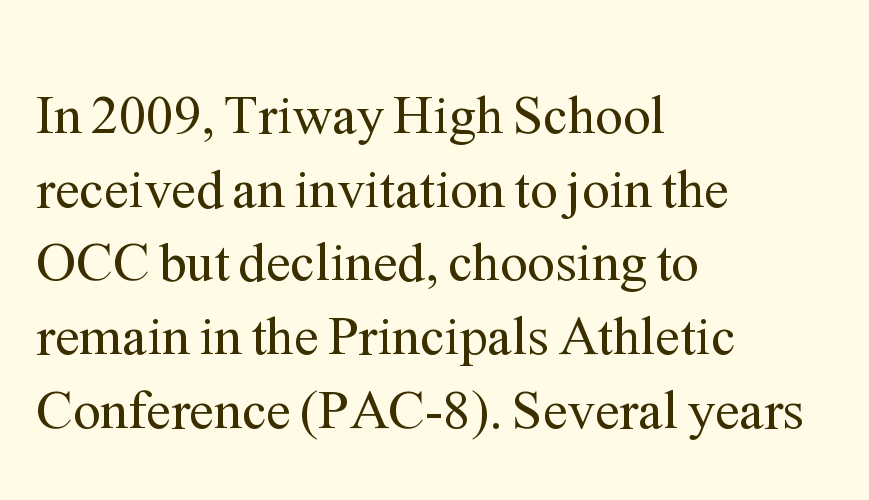
Q: Is the text bold? A: No.
Q: Is the text italic (slanted)? A: No, it is upright.
Q: Is the typeface a serif or a sans-serif typeface? A: Serif.
Q: Is the text underlined? A: No.
Q: How is the paragraph aligned? A: Left-aligned.
Q: Is the spacing between letters normal or unusually wide? A: Normal.
Q: Is the spacing between lines tight, normal or loose? A: Normal.
Q: Width (condensed, normal, or wide)? A: Normal.
Q: Stroke contrast? A: Medium.
Q: x-height? A: Medium.
Q: Monospaced? A: No.
